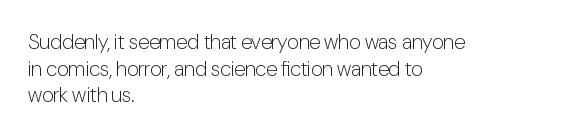
Summary of weight: not heavy and not bold. The vertical gap from one line to the next is medium. The type is set solid horizontally, with unmodified tracking. No italicization has been applied; the sample stays upright. The paragraph shown leans on its left margin. The gap between lines stays unmarked.
